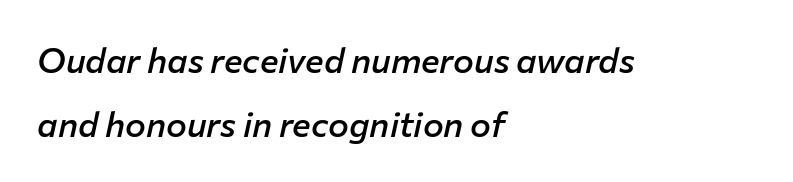
{"italic": "yes", "lean": "right", "slant_degrees": 12, "bold": "semi", "weight": "semibold", "width": "normal", "stroke_contrast": "low", "x_height": "medium", "monospaced": "no", "underline": "no", "align": "left", "line_spacing_ratio": 1.82, "letter_spacing": "normal", "letter_spacing_em": 0.0, "glyph_px": 35}
